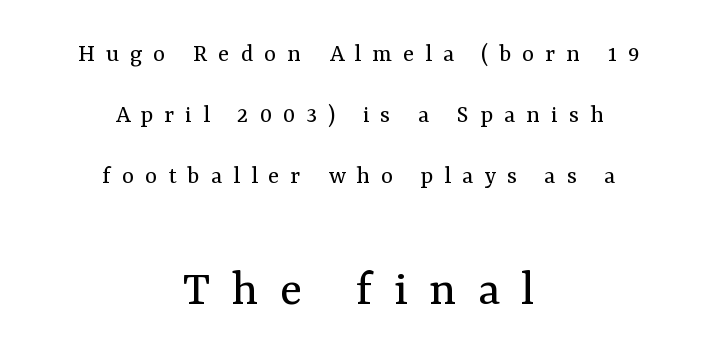
The image shows 51 px regular-weight serif type, upright; set centered, loose line spacing (2.35x), unusually wide letter spacing (+0.42 em), not underlined; the second (bottom) block is 1.96x larger; medium stroke contrast and a medium x-height.
